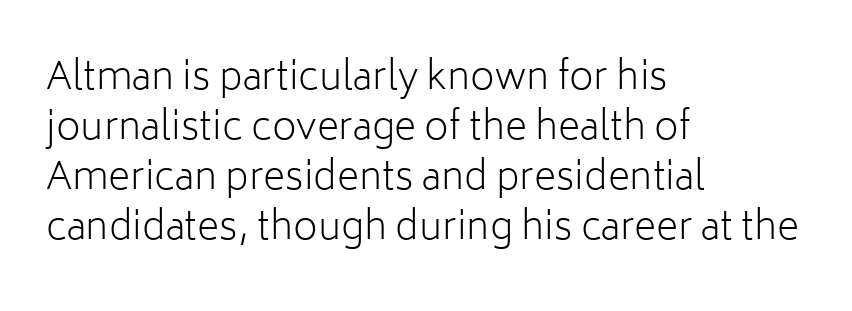
{"serif": "no", "italic": "no", "bold": "no", "weight": "light", "width": "normal", "stroke_contrast": "low", "x_height": "medium", "monospaced": "no", "underline": "no", "align": "left", "line_spacing": "normal", "line_spacing_ratio": 1.32, "letter_spacing": "normal", "letter_spacing_em": 0.0, "glyph_px": 38}
